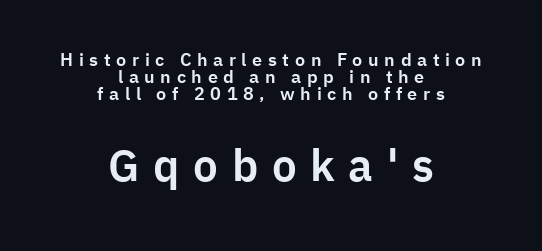
The image shows 44 px sans-serif type, upright; set centered, tight line spacing (0.95x), unusually wide letter spacing (+0.31 em), not underlined; the second (bottom) block is 2.44x larger; low stroke contrast and a medium x-height.
